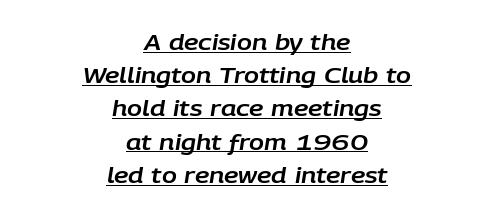
The image shows 22 px text type, italic (leaning right); set centered, normal line spacing (1.51x), normal letter spacing, underlined.
